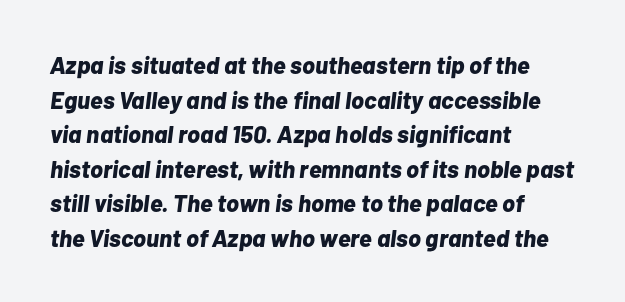
The image shows 24 px bold type, italic (leaning right); set left-aligned, normal line spacing (1.44x), normal letter spacing, not underlined.
